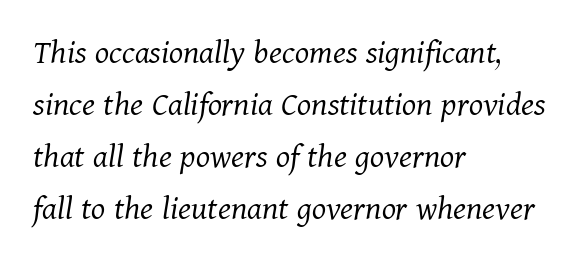
{"serif": "yes", "italic": "yes", "lean": "right", "slant_degrees": 11, "bold": "no", "weight": "light", "width": "normal", "stroke_contrast": "medium", "x_height": "medium", "monospaced": "no", "underline": "no", "align": "left", "line_spacing": "normal", "line_spacing_ratio": 1.44, "letter_spacing": "normal", "letter_spacing_em": 0.0, "glyph_px": 36}
